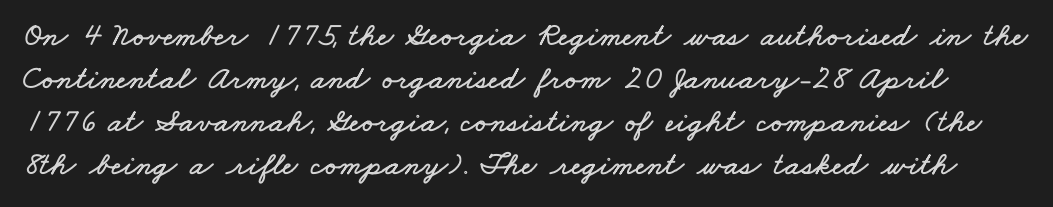
Bare-footed words on every line. Standard letterfit; no display-style spreading of the glyphs. The line-height multiplier appears to be the usual default. Looks like regular typesetting: each glyph gets only the width it needs.
